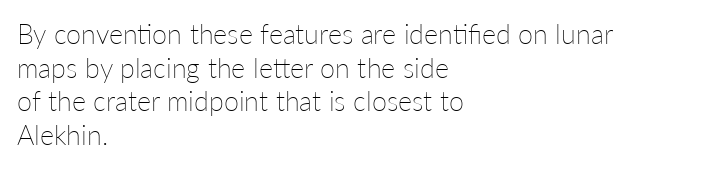
Whoever set this chose a conventional vertical rhythm. Each stroke keeps to a modest, everyday thickness or less. Is there any slant? The stems are plumb. Any mark beneath the type? The region is blank. Horizontal alignment here is leftward, the default for most running prose.
